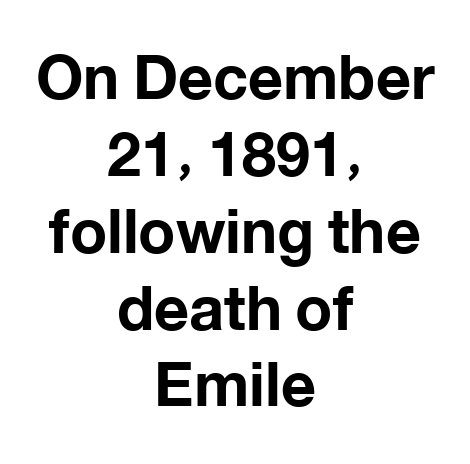
{"serif": "no", "italic": "no", "bold": "yes", "weight": "bold", "width": "normal", "stroke_contrast": "low", "x_height": "medium", "monospaced": "no", "underline": "no", "align": "center", "line_spacing": "normal", "line_spacing_ratio": 1.26, "letter_spacing": "normal", "letter_spacing_em": 0.0, "glyph_px": 61}
